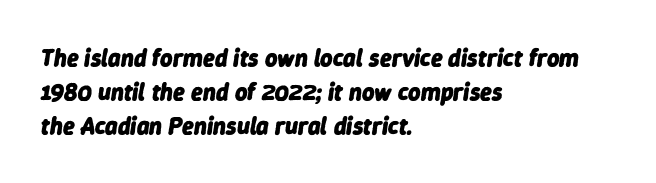
Heavy-handed strokes throughout: this text is bold. This rendering features lettering with no underline. Line beginnings align vertically; line endings do not. Evenly set lines give the paragraph a standard silhouette.
